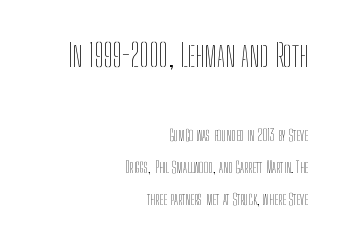
Standard letterfit; no display-style spreading of the glyphs. Proportional: the letters do not fall into vertical columns. If you measured baseline to baseline, you'd find a long distance. The baseline area is clear.
